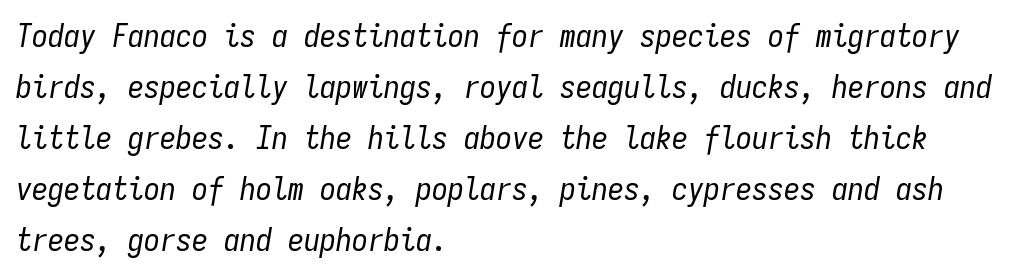
{"italic": "yes", "lean": "right", "slant_degrees": 9, "bold": "no", "weight": "regular", "width": "condensed", "stroke_contrast": "low", "x_height": "medium", "monospaced": "yes", "underline": "no", "align": "left", "line_spacing": "normal", "line_spacing_ratio": 1.59, "letter_spacing": "normal", "letter_spacing_em": 0.0, "glyph_px": 32}
